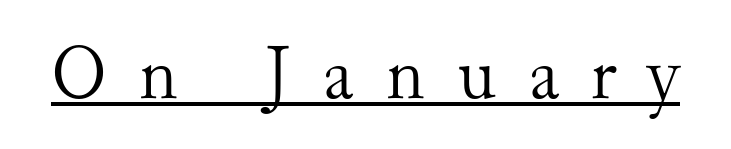
Unlike italic type, these characters show no tilt at all. Varying glyph widths throughout — classic text-font behaviour. Does a line run under the words? Yes, clearly. The designer went with a serif here, giving each stem small feet.
